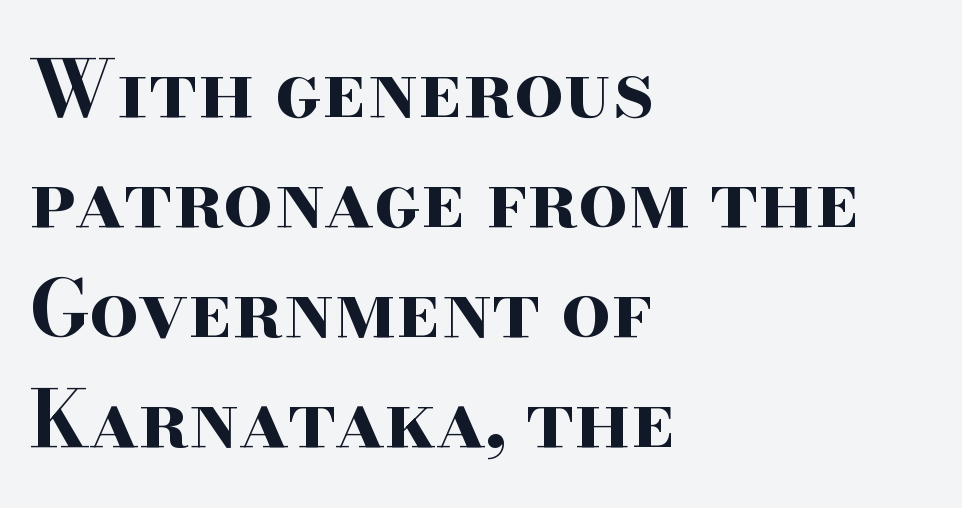
The image shows 78 px bold, wide serif type, upright; set left-aligned, normal line spacing (1.41x), normal letter spacing, not underlined; high stroke contrast and a small x-height.
